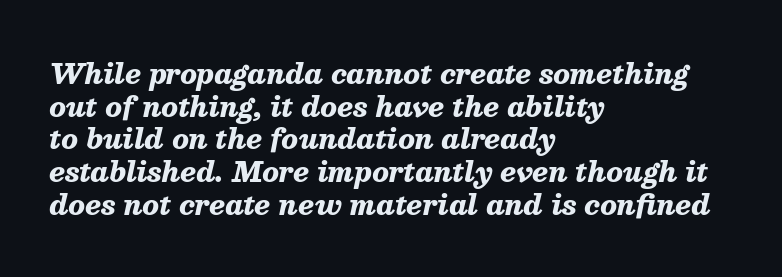
The face used here has a pronounced slope to its letters. Plenty of ink on the page — the face is bold. The lines in this sample share a left origin and differ only in where they stop. Type without underlining.
